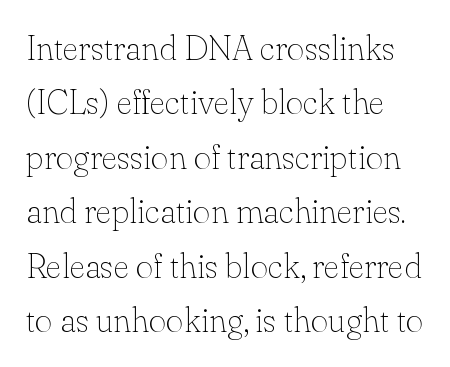
Between one letter and the next there's only the usual sliver of space. Reading down the column, the eye jumps a familiar distance to each next line. The face looks like a standard text weight, possibly lighter. This rendering features lettering with no underline. You could not count columns in this text — the font is proportionally spaced.
